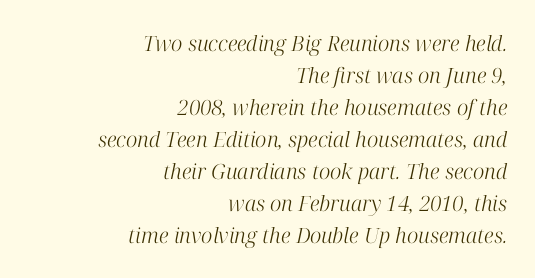
Q: Is the text bold? A: No.
Q: Is the text italic (slanted)? A: Yes, it leans right by about 12 degrees.
Q: Is the text underlined? A: No.
Q: How is the paragraph aligned? A: Right-aligned.
Q: Is the spacing between letters normal or unusually wide? A: Normal.
Q: Is the spacing between lines tight, normal or loose? A: Normal.
